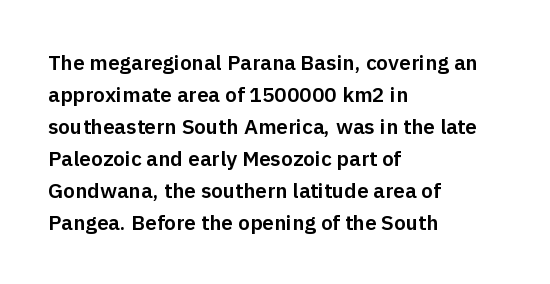
Q: Is the text italic (slanted)? A: No, it is upright.
Q: Is the text underlined? A: No.
Q: How is the paragraph aligned? A: Left-aligned.
Q: Is the spacing between letters normal or unusually wide? A: Normal.
Q: Is the spacing between lines tight, normal or loose? A: Normal.
